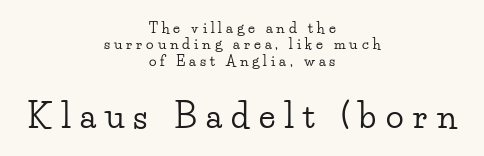
Q: Is the text italic (slanted)? A: No, it is upright.
Q: Is the typeface a serif or a sans-serif typeface? A: Serif.
Q: Is the text underlined? A: No.
Q: How is the paragraph aligned? A: Centered.
Q: Is the spacing between letters normal or unusually wide? A: Unusually wide.
Q: Which block of text is set in a larger size, the first (top) or the second (bottom)? A: The second (bottom) one.
Q: Width (condensed, normal, or wide)? A: Wide.
Q: Stroke contrast? A: Low.
Q: x-height? A: Small.
Q: Monospaced? A: No.
